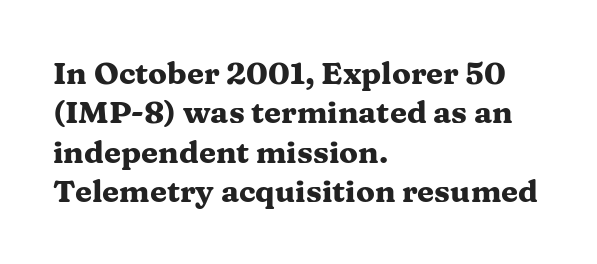
{"serif": "yes", "italic": "no", "bold": "yes", "weight": "heavy", "width": "wide", "stroke_contrast": "medium", "x_height": "medium", "monospaced": "no", "underline": "no", "align": "left", "line_spacing": "normal", "line_spacing_ratio": 1.27, "letter_spacing": "normal", "letter_spacing_em": 0.0, "glyph_px": 31}
